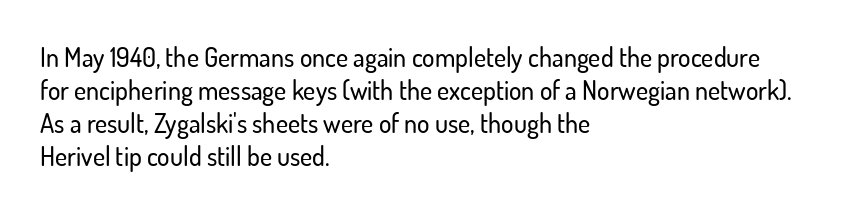
{"italic": "no", "underline": "no", "align": "left", "line_spacing": "normal", "line_spacing_ratio": 1.27, "letter_spacing": "normal", "letter_spacing_em": 0.0, "glyph_px": 26}
